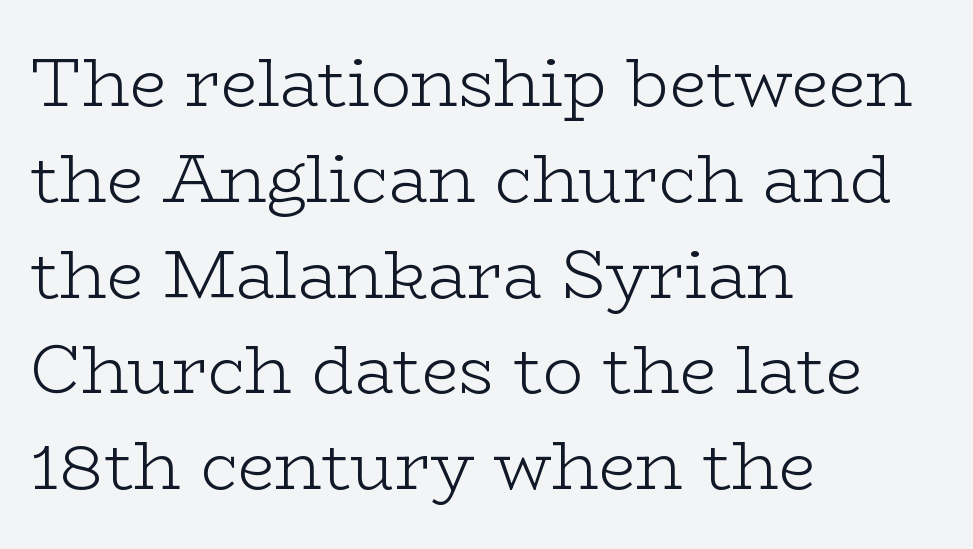
Visually the block forms a straight wall on the left and a jagged coastline on the right. Stems here are at most as thick as an everyday book face. You could call the tracking neutral — neither tight nor loose. Notice how descenders clear the ascenders below comfortably — that's standard leading.
